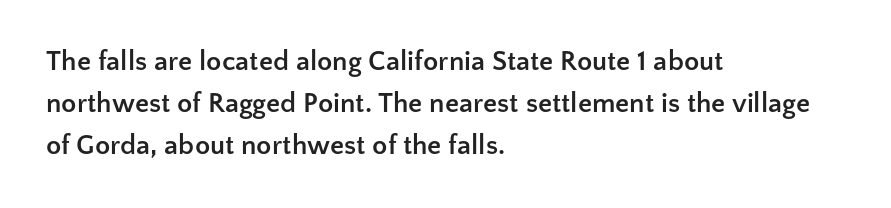
{"serif": "no", "italic": "no", "bold": "yes", "weight": "semibold", "width": "normal", "stroke_contrast": "low", "x_height": "medium", "monospaced": "no", "underline": "no", "align": "left", "line_spacing": "normal", "line_spacing_ratio": 1.5, "letter_spacing": "normal", "letter_spacing_em": 0.0, "glyph_px": 28}
